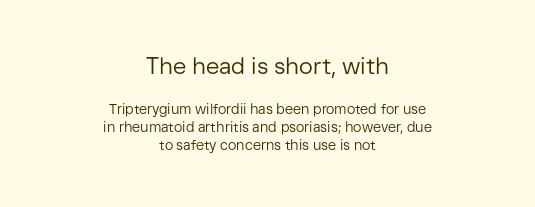
The passage shown stacks its lines at a standard gap. Stems and bowls with no extra thickness — not bold. The designer gave the opening block more size than the closing block. The paragraph has two soft edges and a firm central axis. This is the regular roman posture of the typeface. The words here are not underlined.
